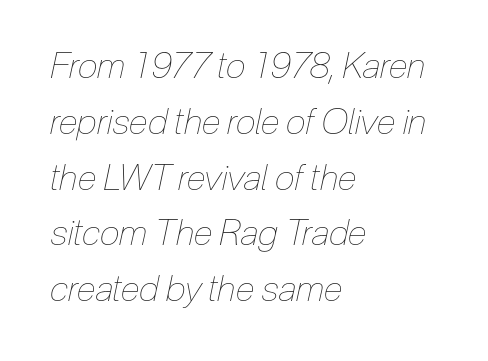
{"italic": "yes", "lean": "right", "slant_degrees": 12, "bold": "no", "weight": "thin", "width": "condensed", "stroke_contrast": "low", "x_height": "medium", "monospaced": "no", "underline": "no", "align": "left", "line_spacing": "normal", "line_spacing_ratio": 1.55, "letter_spacing": "normal", "letter_spacing_em": 0.0, "glyph_px": 36}
